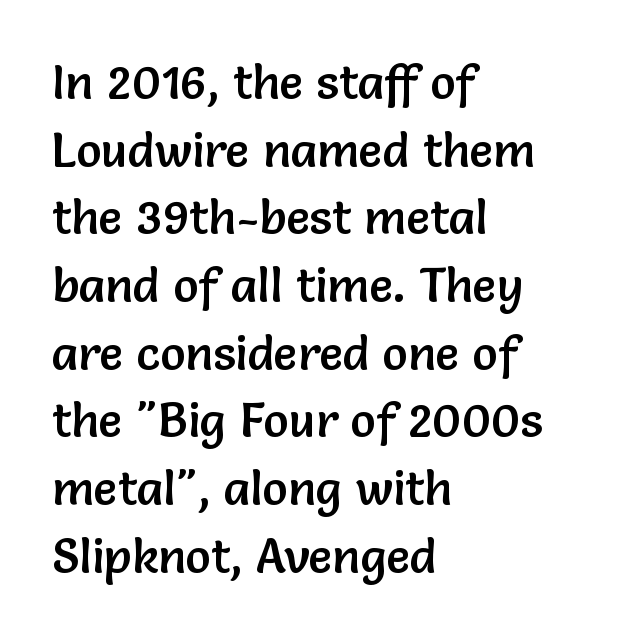
The image shows 48 px sans-serif type, upright; set left-aligned, normal line spacing (1.41x), normal letter spacing, not underlined; low stroke contrast and a medium x-height.
